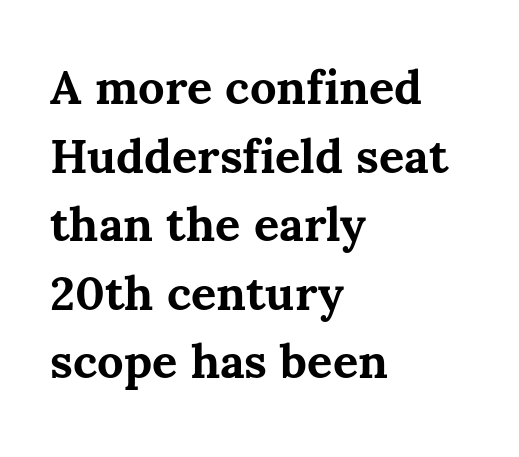
Does the weight exceed regular? Yes, all the way to bold. The words here are not underlined. These lines sit exactly where default settings would place them. The lines are quadded left. The passage shown is typed in a proportional face where columns would drift. The line texture is even and compact thanks to regular tracking.
